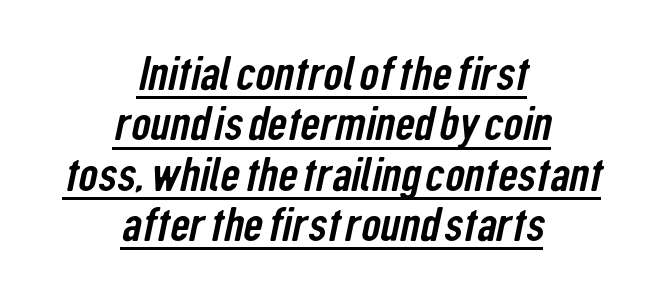
{"serif": "no", "width": "condensed", "stroke_contrast": "low", "x_height": "medium", "monospaced": "no", "underline": "yes", "align": "center", "line_spacing": "tight", "line_spacing_ratio": 1.05, "letter_spacing": "normal", "letter_spacing_em": 0.0, "glyph_px": 48}
